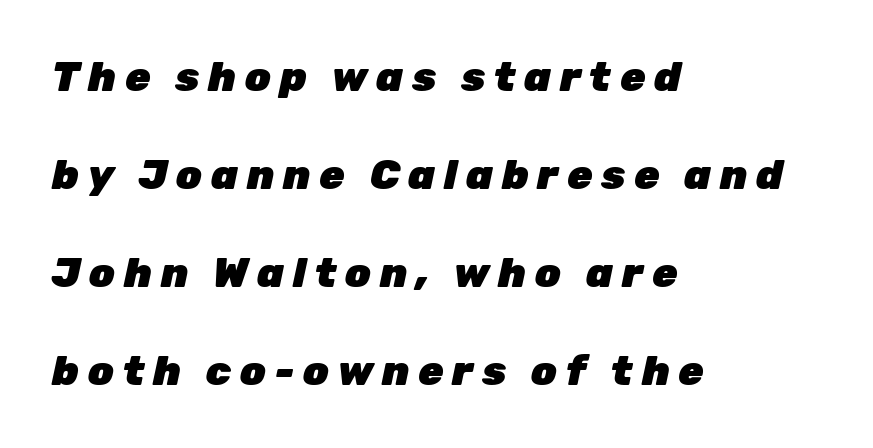
{"italic": "yes", "lean": "right", "slant_degrees": 12, "bold": "yes", "weight": "heavy", "width": "normal", "stroke_contrast": "low", "x_height": "medium", "monospaced": "no", "underline": "no", "align": "left", "line_spacing": "loose", "line_spacing_ratio": 2.39, "letter_spacing": "wide", "letter_spacing_em": 0.21, "glyph_px": 41}
